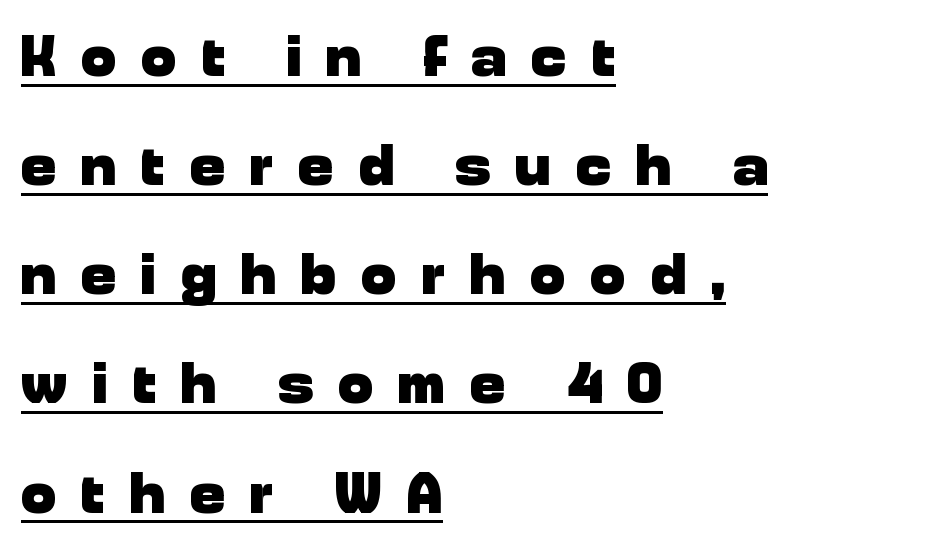
{"serif": "no", "italic": "no", "bold": "yes", "weight": "heavy", "width": "normal", "stroke_contrast": "low", "x_height": "medium", "monospaced": "no", "underline": "yes", "align": "left", "line_spacing_ratio": 1.85, "letter_spacing": "wide", "letter_spacing_em": 0.42, "glyph_px": 59}
